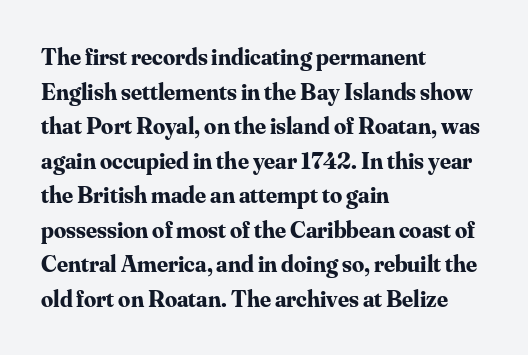
Q: Is the text bold? A: Yes.
Q: Is the text italic (slanted)? A: No, it is upright.
Q: Is the text underlined? A: No.
Q: How is the paragraph aligned? A: Left-aligned.
Q: Is the spacing between letters normal or unusually wide? A: Normal.
Q: Is the spacing between lines tight, normal or loose? A: Normal.
